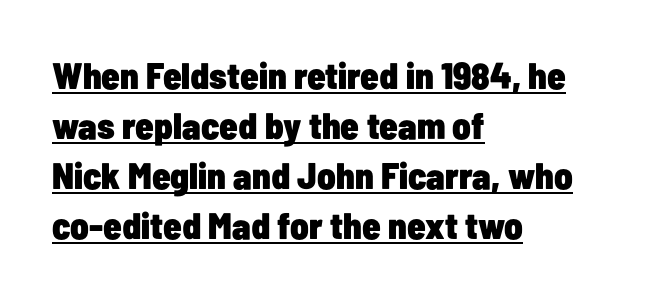
{"serif": "no", "italic": "no", "bold": "yes", "weight": "heavy", "width": "condensed", "stroke_contrast": "low", "x_height": "medium", "monospaced": "no", "underline": "yes", "align": "left", "line_spacing": "normal", "line_spacing_ratio": 1.35, "letter_spacing": "normal", "letter_spacing_em": 0.0, "glyph_px": 37}
